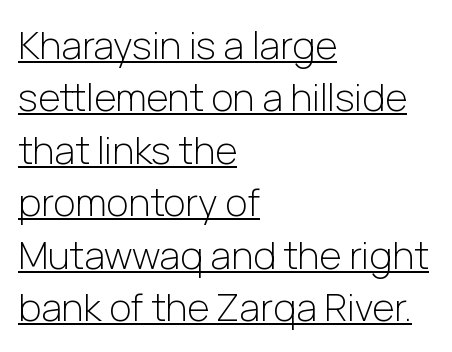
{"serif": "no", "italic": "no", "bold": "no", "weight": "light", "width": "normal", "stroke_contrast": "low", "x_height": "medium", "monospaced": "no", "underline": "yes", "align": "left", "line_spacing": "normal", "line_spacing_ratio": 1.38, "letter_spacing": "normal", "letter_spacing_em": 0.0, "glyph_px": 38}
